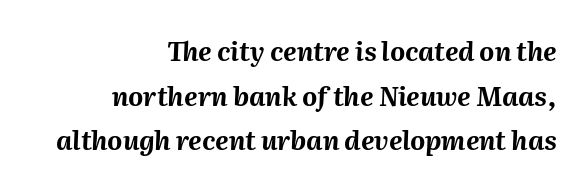
Q: Is the text bold? A: Yes.
Q: Is the text italic (slanted)? A: Yes, it leans right by about 2 degrees.
Q: Is the text underlined? A: No.
Q: How is the paragraph aligned? A: Right-aligned.
Q: Is the spacing between letters normal or unusually wide? A: Normal.
